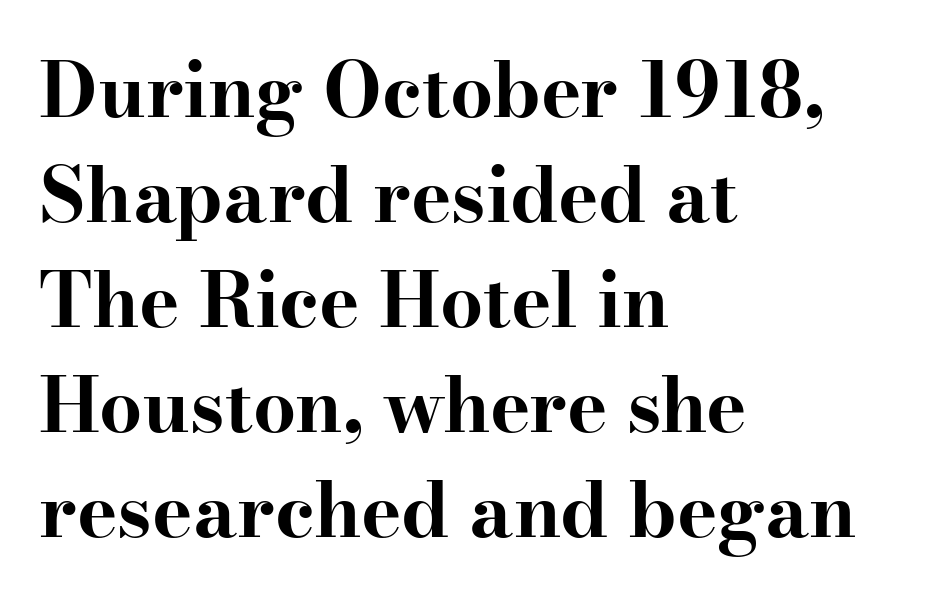
The image shows 76 px bold, wide serif type, upright; set left-aligned, normal line spacing (1.38x), normal letter spacing, not underlined; high stroke contrast and a small x-height.
